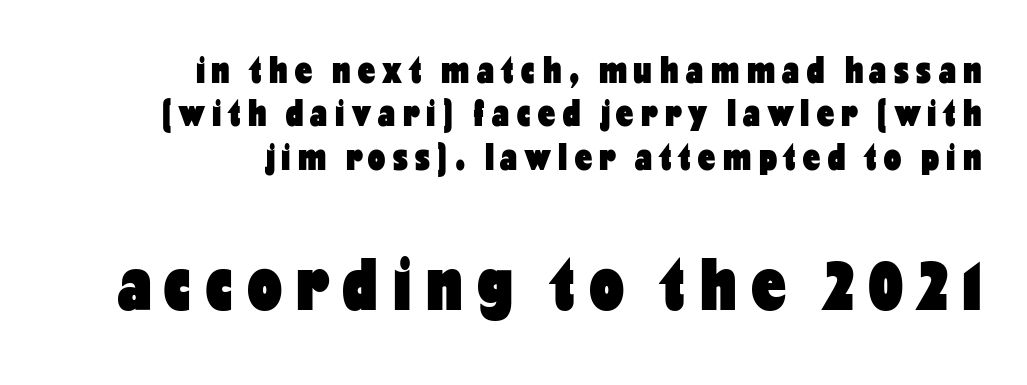
Q: Is the text bold? A: Yes.
Q: Is the text italic (slanted)? A: No, it is upright.
Q: Is the typeface a serif or a sans-serif typeface? A: Sans-serif.
Q: Is the text underlined? A: No.
Q: How is the paragraph aligned? A: Right-aligned.
Q: Is the spacing between letters normal or unusually wide? A: Unusually wide.
Q: Is the spacing between lines tight, normal or loose? A: Tight.
Q: Which block of text is set in a larger size, the first (top) or the second (bottom)? A: The second (bottom) one.
Q: Width (condensed, normal, or wide)? A: Condensed.
Q: Stroke contrast? A: Low.
Q: x-height? A: Medium.
Q: Monospaced? A: No.
